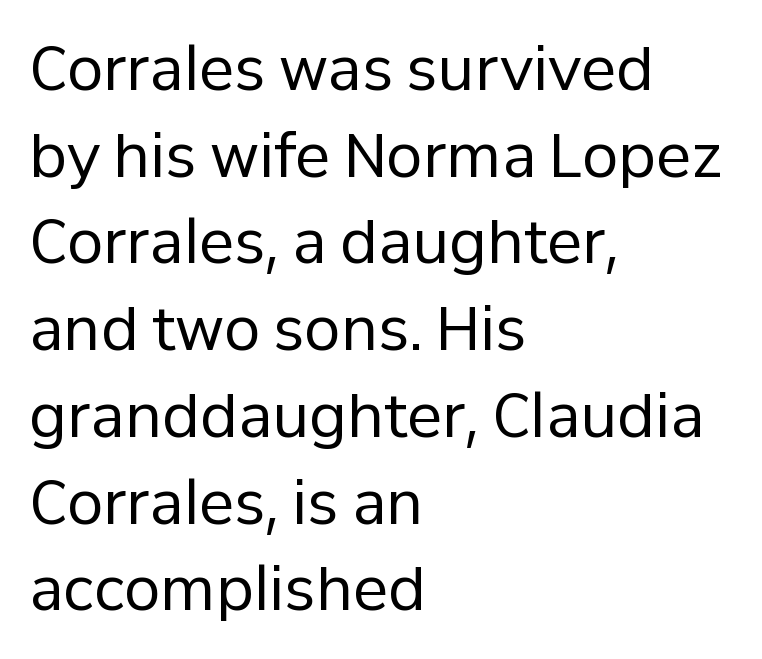
Q: Is the text bold? A: No.
Q: Is the text italic (slanted)? A: No, it is upright.
Q: Is the typeface a serif or a sans-serif typeface? A: Sans-serif.
Q: Is the text underlined? A: No.
Q: How is the paragraph aligned? A: Left-aligned.
Q: Is the spacing between letters normal or unusually wide? A: Normal.
Q: Is the spacing between lines tight, normal or loose? A: Normal.
Q: Width (condensed, normal, or wide)? A: Normal.
Q: Stroke contrast? A: Low.
Q: x-height? A: Medium.
Q: Monospaced? A: No.
